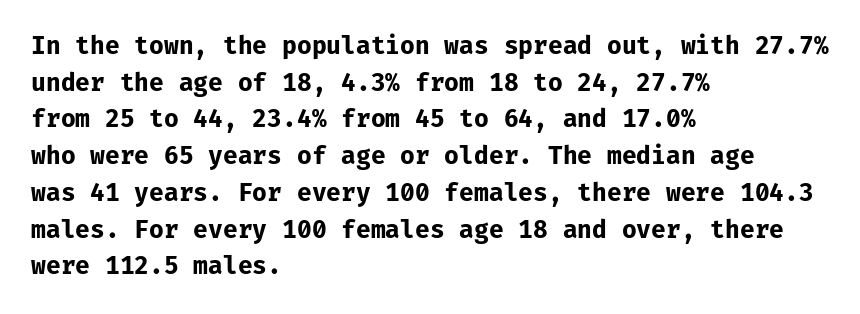
The image shows 24 px bold type, upright; set left-aligned, normal line spacing (1.53x), normal letter spacing, not underlined.
